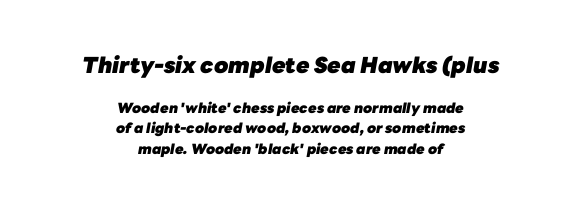
Q: Is the text bold? A: Yes.
Q: Is the text italic (slanted)? A: Yes, it leans right by about 10 degrees.
Q: Is the text underlined? A: No.
Q: How is the paragraph aligned? A: Centered.
Q: Is the spacing between letters normal or unusually wide? A: Normal.
Q: Is the spacing between lines tight, normal or loose? A: Normal.
Q: Which block of text is set in a larger size, the first (top) or the second (bottom)? A: The first (top) one.
